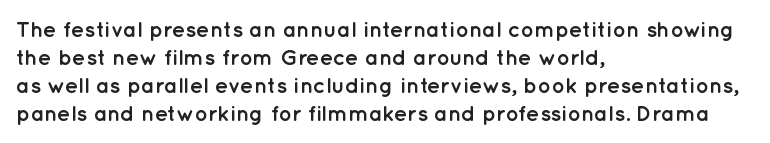
The image shows 22 px bold type, upright; set left-aligned, normal line spacing (1.28x), normal letter spacing, not underlined.
